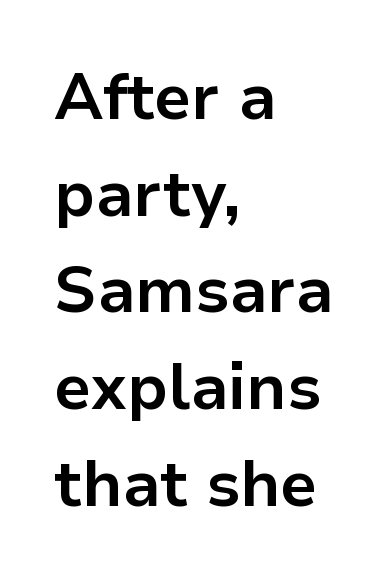
Q: Is the text bold? A: Yes.
Q: Is the text italic (slanted)? A: No, it is upright.
Q: Is the typeface a serif or a sans-serif typeface? A: Sans-serif.
Q: Is the text underlined? A: No.
Q: How is the paragraph aligned? A: Left-aligned.
Q: Is the spacing between letters normal or unusually wide? A: Normal.
Q: Is the spacing between lines tight, normal or loose? A: Normal.
Q: Width (condensed, normal, or wide)? A: Normal.
Q: Stroke contrast? A: Low.
Q: x-height? A: Medium.
Q: Monospaced? A: No.
